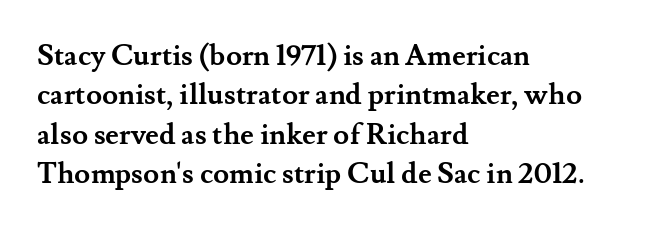
{"serif": "yes", "italic": "no", "bold": "yes", "weight": "semibold", "width": "normal", "stroke_contrast": "medium", "x_height": "small", "monospaced": "no", "underline": "no", "align": "left", "line_spacing": "normal", "line_spacing_ratio": 1.36, "letter_spacing": "normal", "letter_spacing_em": 0.0, "glyph_px": 29}
